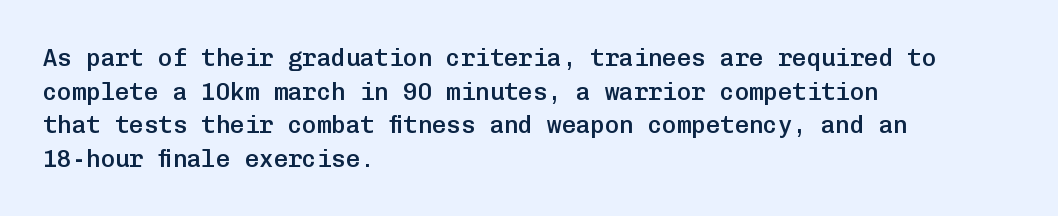
Tall strokes in this sample are plumb rather than angled. Honestly, the letter spacing is just normal — you wouldn't notice it. The foot of each line stays bare and open. The passage shown is semibold, sitting just below true bold. The space between consecutive lines is moderate.
